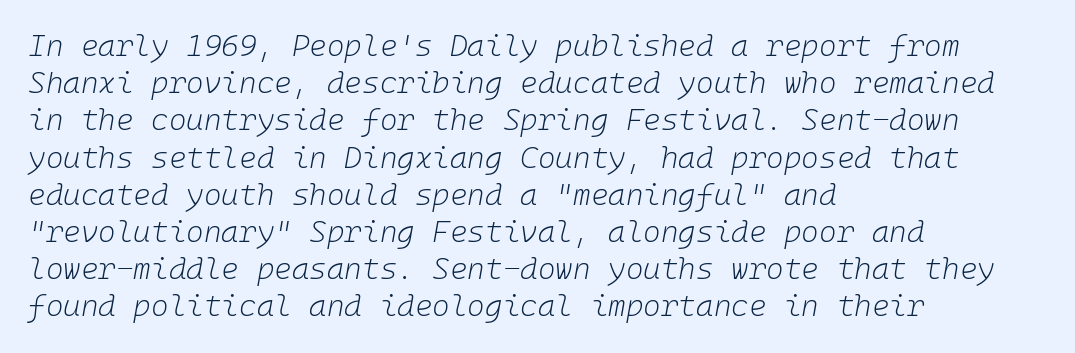
The image shows 30 px light type, italic (leaning right); set left-aligned, line spacing 1.24x, normal letter spacing, not underlined; low stroke contrast and a medium x-height.
